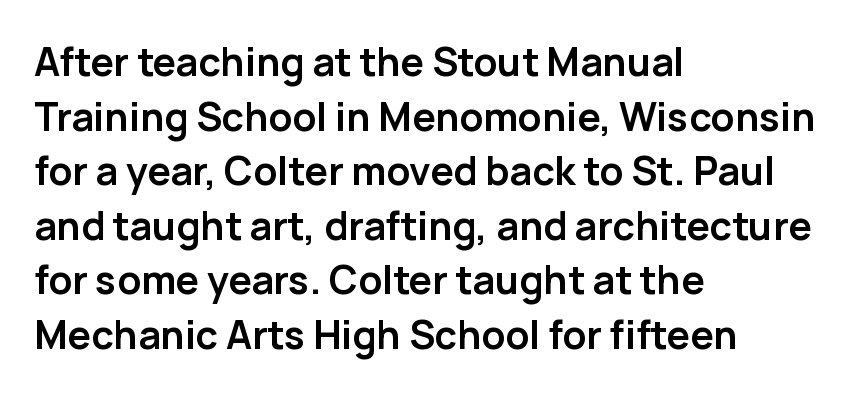
{"serif": "no", "italic": "no", "bold": "yes", "weight": "semibold", "width": "normal", "stroke_contrast": "low", "x_height": "medium", "monospaced": "no", "underline": "no", "align": "left", "line_spacing": "normal", "line_spacing_ratio": 1.4, "letter_spacing": "normal", "letter_spacing_em": 0.0, "glyph_px": 39}
